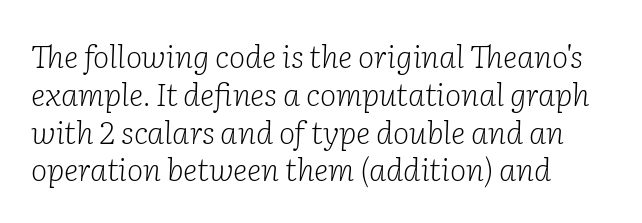
Q: Is the text bold? A: No.
Q: Is the text italic (slanted)? A: Yes, it leans right by about 2 degrees.
Q: Is the typeface a serif or a sans-serif typeface? A: Serif.
Q: Is the text underlined? A: No.
Q: How is the paragraph aligned? A: Left-aligned.
Q: Is the spacing between letters normal or unusually wide? A: Normal.
Q: Width (condensed, normal, or wide)? A: Normal.
Q: Stroke contrast? A: Low.
Q: x-height? A: Medium.
Q: Monospaced? A: No.
